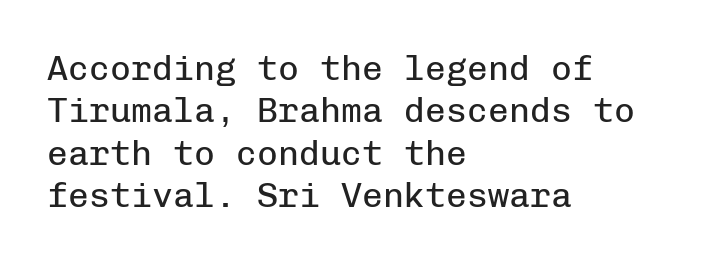
No feet cap the strokes, marking this as sans-serif type. Here the designer chose a console-style face with uniform glyph widths. Nothing heavy about these letters — not bold at all. The glyphs are unaccompanied by any horizontal stroke below them.
